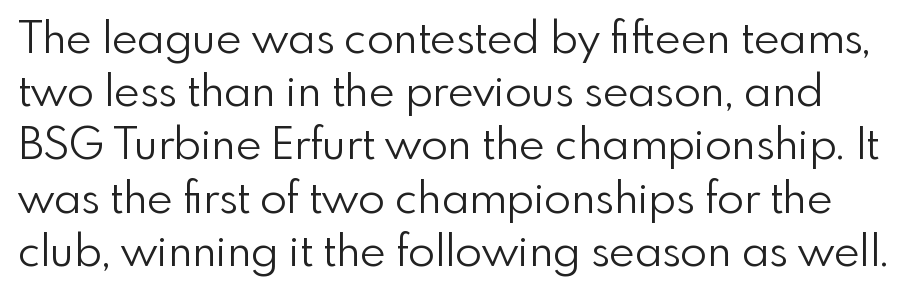
Q: Is the text bold? A: No.
Q: Is the text italic (slanted)? A: No, it is upright.
Q: Is the typeface a serif or a sans-serif typeface? A: Sans-serif.
Q: Is the text underlined? A: No.
Q: Is the spacing between letters normal or unusually wide? A: Normal.
Q: Width (condensed, normal, or wide)? A: Normal.
Q: x-height? A: Small.
Q: Monospaced? A: No.
